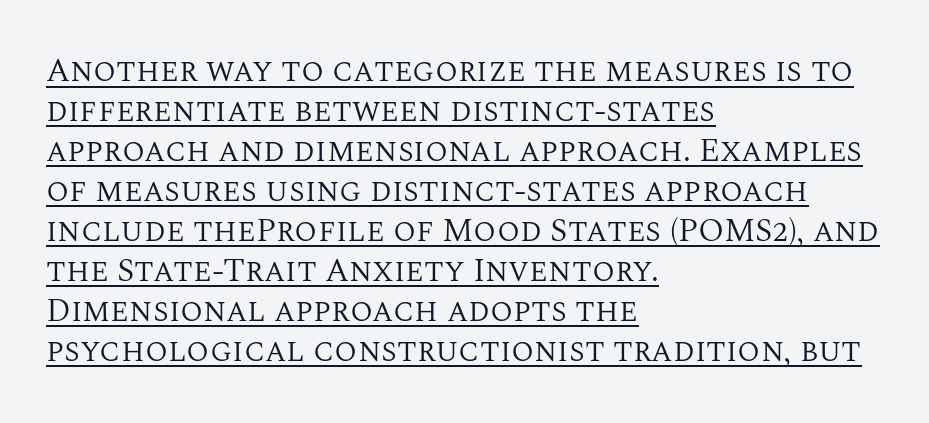
{"serif": "yes", "italic": "no", "bold": "no", "weight": "regular", "width": "normal", "stroke_contrast": "medium", "x_height": "large", "monospaced": "no", "underline": "yes", "align": "left", "line_spacing_ratio": 1.21, "letter_spacing": "normal", "letter_spacing_em": 0.0, "glyph_px": 33}
